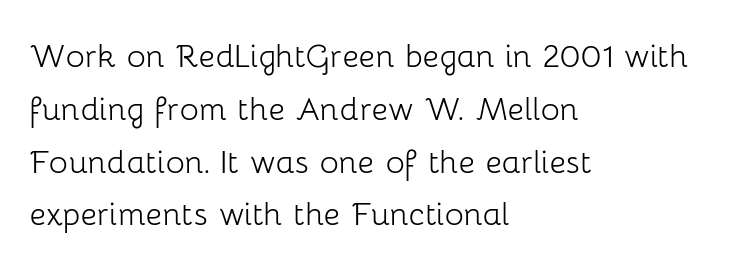
The type family on display is of the sans-serif kind. The passage shown has conventional tracking throughout. The typesetter chose a ragged-right arrangement here. Stems here are at most as thick as an everyday book face. This sample has the flowing, uneven cadence of proportional lettering.
